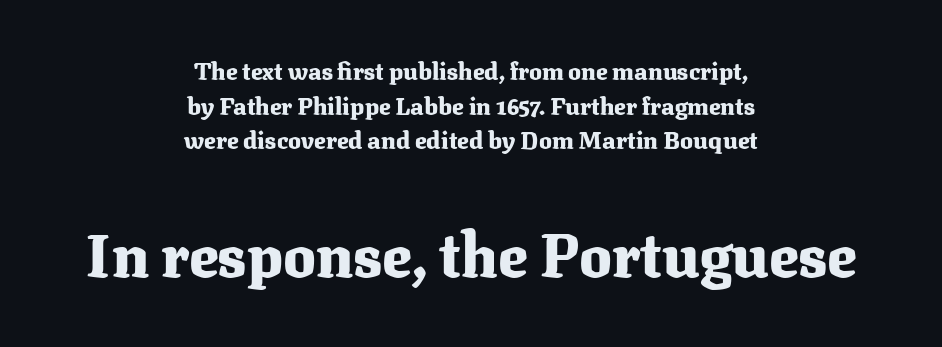
Q: Is the text bold? A: Yes.
Q: Is the text italic (slanted)? A: No, it is upright.
Q: Is the typeface a serif or a sans-serif typeface? A: Serif.
Q: Is the text underlined? A: No.
Q: How is the paragraph aligned? A: Centered.
Q: Is the spacing between letters normal or unusually wide? A: Normal.
Q: Is the spacing between lines tight, normal or loose? A: Normal.
Q: Which block of text is set in a larger size, the first (top) or the second (bottom)? A: The second (bottom) one.
Q: Width (condensed, normal, or wide)? A: Normal.
Q: Stroke contrast? A: Medium.
Q: x-height? A: Medium.
Q: Monospaced? A: No.
